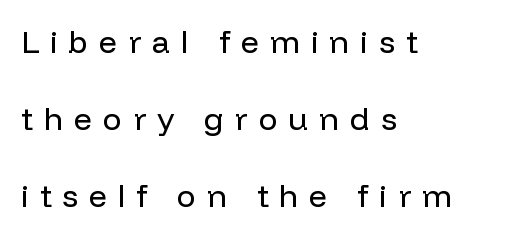
Q: Is the text bold? A: No.
Q: Is the text italic (slanted)? A: No, it is upright.
Q: Is the typeface a serif or a sans-serif typeface? A: Sans-serif.
Q: Is the text underlined? A: No.
Q: How is the paragraph aligned? A: Left-aligned.
Q: Is the spacing between letters normal or unusually wide? A: Unusually wide.
Q: Is the spacing between lines tight, normal or loose? A: Loose.
Q: Width (condensed, normal, or wide)? A: Normal.
Q: Stroke contrast? A: Low.
Q: x-height? A: Medium.
Q: Monospaced? A: No.
